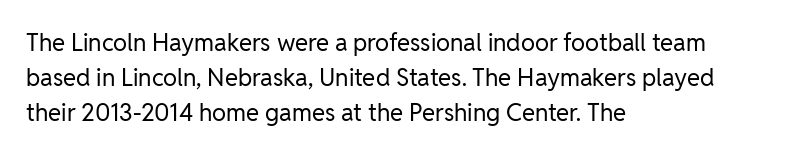
Summary of weight: not heavy and not bold. The passage shown stacks its lines at a standard gap. Upright lettering throughout. Tracking value appears to be zero — textbook default spacing.
